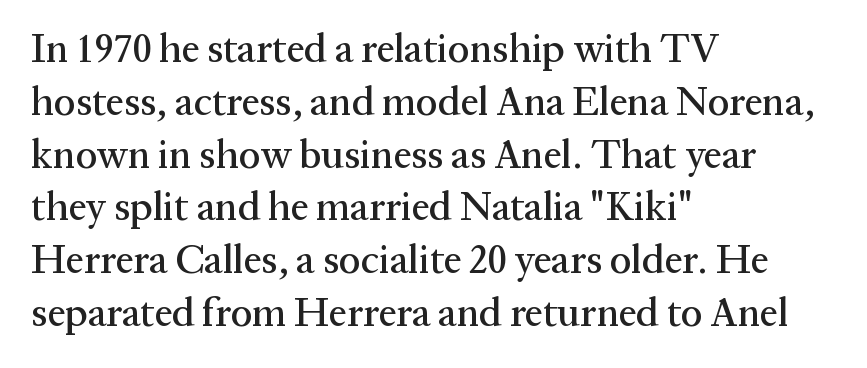
What stands out about the letter spacing? Nothing — it is the standard amount. The rows are spaced the way most documents space them. Glance below the letters and you will spot only blank space. A typesetter would call this proportional, since set widths differ per character.
